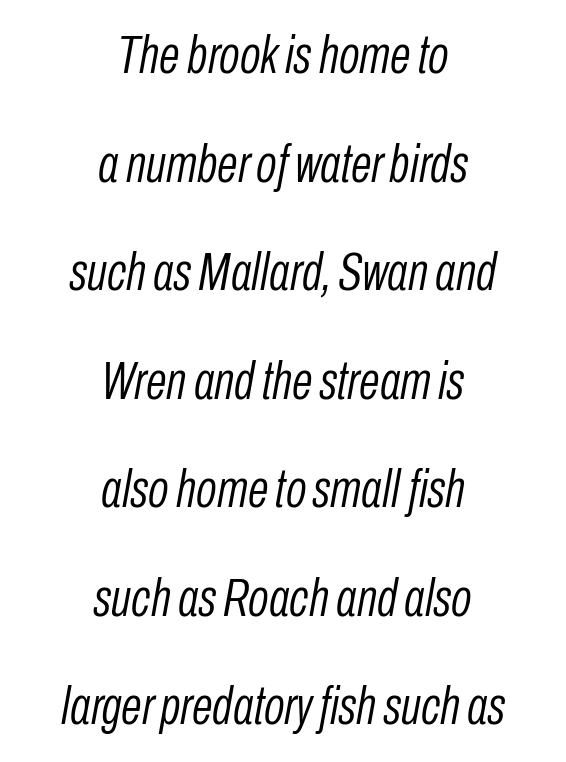
Q: Is the text bold? A: No.
Q: Is the text italic (slanted)? A: Yes, it leans right by about 10 degrees.
Q: Is the text underlined? A: No.
Q: How is the paragraph aligned? A: Centered.
Q: Is the spacing between letters normal or unusually wide? A: Normal.
Q: Is the spacing between lines tight, normal or loose? A: Loose.
Q: Width (condensed, normal, or wide)? A: Condensed.
Q: Stroke contrast? A: Low.
Q: x-height? A: Medium.
Q: Monospaced? A: No.
